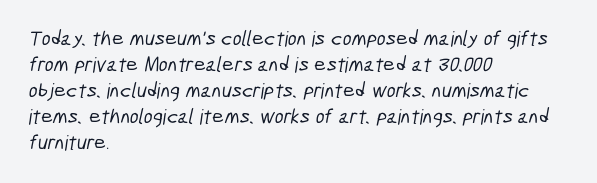
Short and long lines alike share a common starting point at left. Nobody touched the tracking dial on this one. The string is rendered with underlining switched off.
